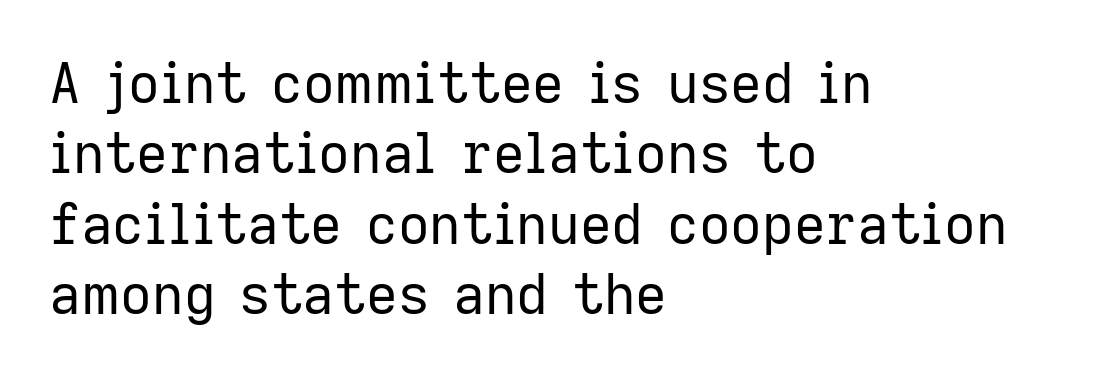
Q: Is the text bold? A: No.
Q: Is the text italic (slanted)? A: No, it is upright.
Q: Is the typeface a serif or a sans-serif typeface? A: Sans-serif.
Q: Is the text underlined? A: No.
Q: How is the paragraph aligned? A: Left-aligned.
Q: Is the spacing between letters normal or unusually wide? A: Normal.
Q: Is the spacing between lines tight, normal or loose? A: Normal.
Q: Width (condensed, normal, or wide)? A: Normal.
Q: Stroke contrast? A: Low.
Q: x-height? A: Medium.
Q: Monospaced? A: No.
